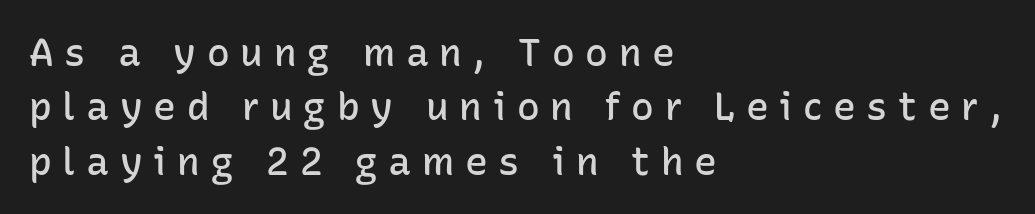
One glance says typical: line gaps are just what's usual. Grotesque or geometric, the face here clearly has no serifs. Plain, unruled lines of type. Ordinary non-slanted type is in use. The tracking reads as deliberately expanded to a designer's eye. The setting favours the left margin, as ordinary paragraphs usually do.
